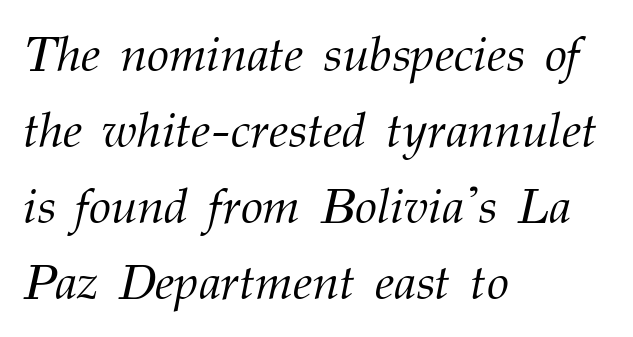
Q: Is the text bold? A: No.
Q: Is the text italic (slanted)? A: Yes, it leans right by about 12 degrees.
Q: Is the typeface a serif or a sans-serif typeface? A: Serif.
Q: Is the text underlined? A: No.
Q: How is the paragraph aligned? A: Left-aligned.
Q: Is the spacing between letters normal or unusually wide? A: Normal.
Q: Is the spacing between lines tight, normal or loose? A: Normal.
Q: Width (condensed, normal, or wide)? A: Normal.
Q: Stroke contrast? A: Medium.
Q: x-height? A: Medium.
Q: Monospaced? A: No.
